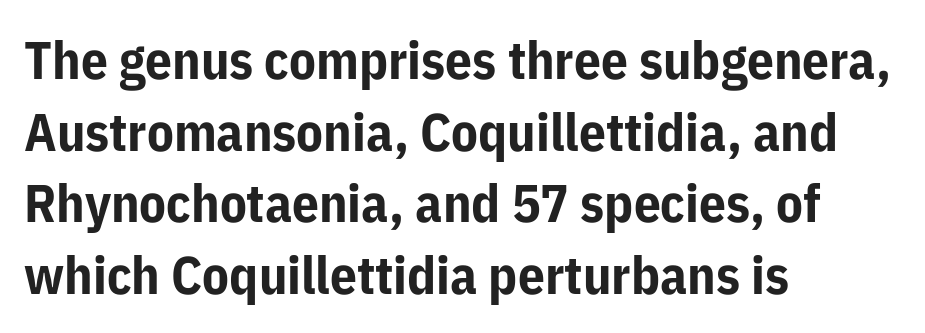
What's the leading like? Ordinary, nothing unusual. Posture: vertical. The rendering uses natural spacing where letterforms have individual widths. Does the weight exceed regular? Yes, all the way to bold. Is this a sans? Yes — the strokes have no serifs.
